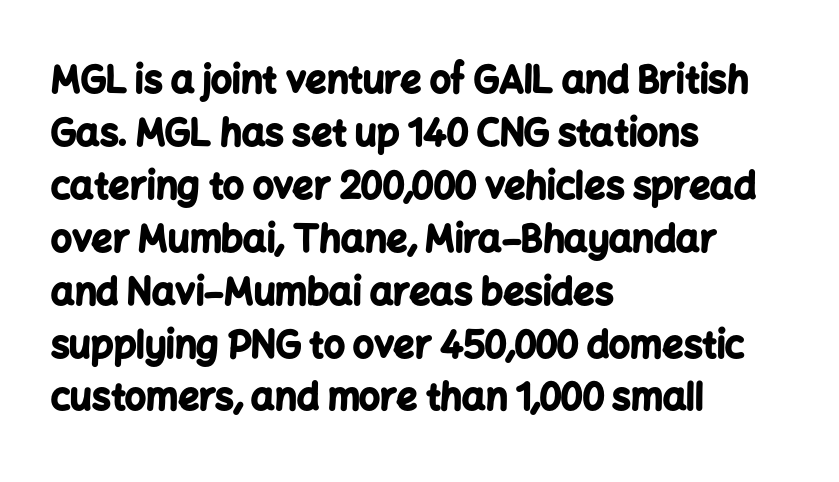
{"serif": "no", "italic": "no", "bold": "yes", "weight": "bold", "width": "normal", "stroke_contrast": "low", "x_height": "medium", "monospaced": "no", "underline": "no", "align": "left", "line_spacing": "normal", "line_spacing_ratio": 1.43, "letter_spacing": "normal", "letter_spacing_em": 0.0, "glyph_px": 37}
